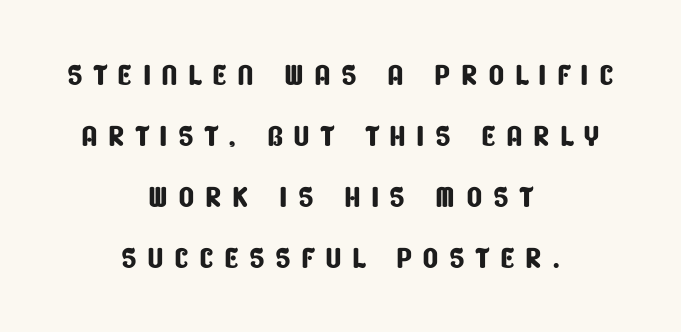
Reading down the column, the eye jumps a familiar distance to each next line. Looks like regular typesetting: each glyph gets only the width it needs. Short and long lines alike share a common midpoint. Clear beneath every line of the passage. Look at the tracking — it's clearly loosened, letters drifting apart. Nope, no serifs anywhere on these letters.
